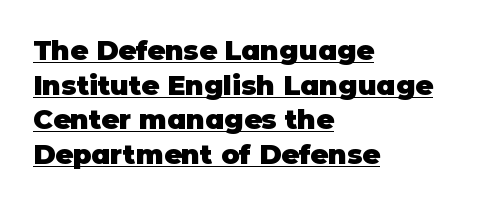
The image shows 27 px bold type, upright; set left-aligned, normal line spacing (1.28x), normal letter spacing, underlined.
